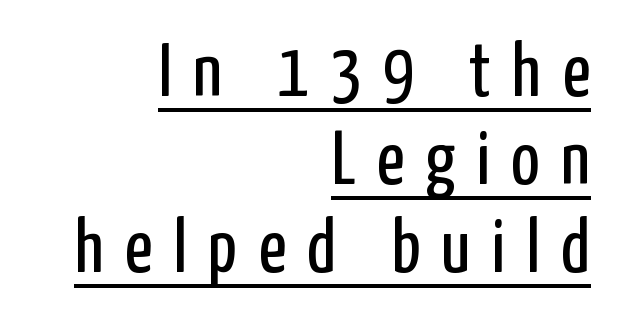
Teacher's note: observe the even right margin — that is flush-right alignment. Unlike a traditional serif, this face leaves its strokes unadorned. You can see a thin bar hugging the bottom of the glyphs. The passage shown is typed in a proportional face where columns would drift.
